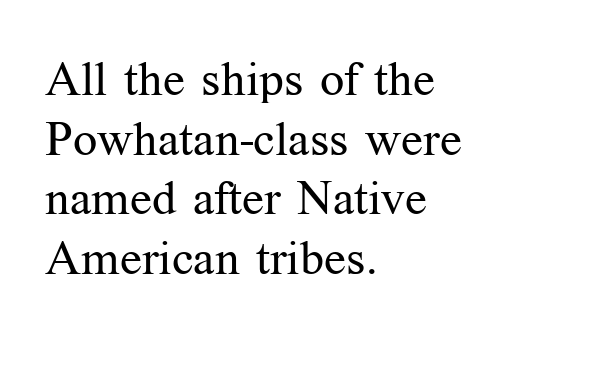
Q: Is the text bold? A: No.
Q: Is the text italic (slanted)? A: No, it is upright.
Q: Is the typeface a serif or a sans-serif typeface? A: Serif.
Q: Is the text underlined? A: No.
Q: How is the paragraph aligned? A: Left-aligned.
Q: Is the spacing between letters normal or unusually wide? A: Normal.
Q: Width (condensed, normal, or wide)? A: Normal.
Q: Stroke contrast? A: Medium.
Q: x-height? A: Medium.
Q: Monospaced? A: No.
